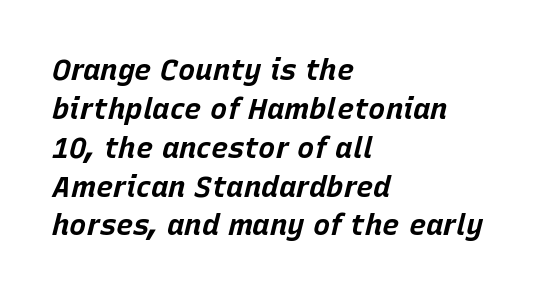
{"italic": "yes", "lean": "right", "slant_degrees": 15, "bold": "yes", "weight": "bold", "width": "normal", "stroke_contrast": "low", "x_height": "large", "monospaced": "no", "underline": "no", "align": "left", "line_spacing": "normal", "line_spacing_ratio": 1.34, "letter_spacing": "normal", "letter_spacing_em": 0.0, "glyph_px": 29}
